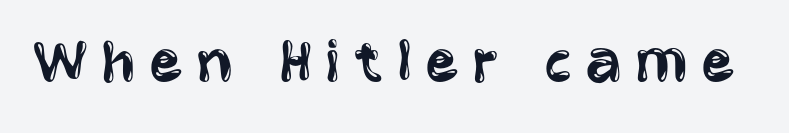
The image shows 68 px regular-weight, condensed sans-serif type, upright; set not underlined; low stroke contrast and a large x-height.
